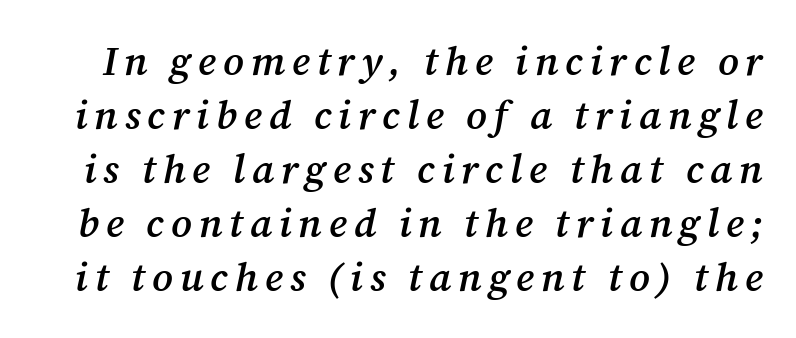
{"serif": "yes", "italic": "yes", "lean": "right", "slant_degrees": 12, "bold": "semi", "weight": "semibold", "width": "normal", "stroke_contrast": "medium", "x_height": "medium", "monospaced": "no", "underline": "no", "line_spacing": "normal", "line_spacing_ratio": 1.35, "glyph_px": 40}
